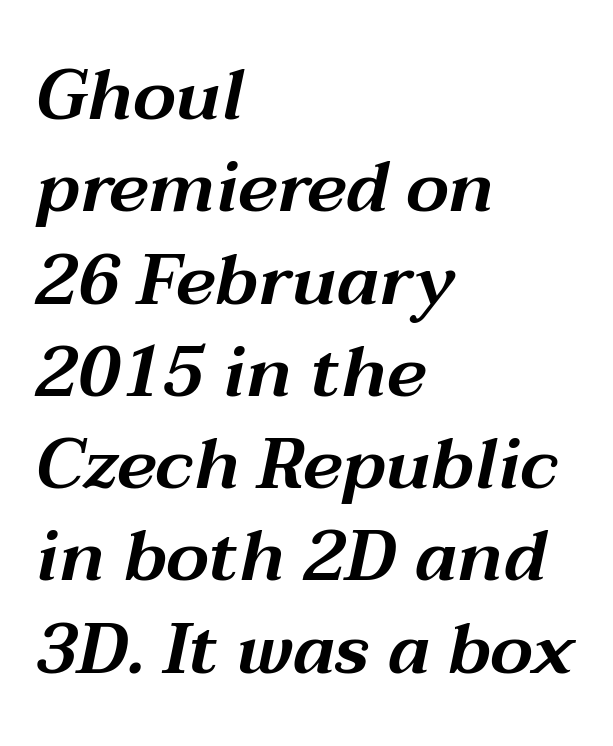
{"italic": "yes", "lean": "right", "slant_degrees": 12, "width": "wide", "stroke_contrast": "medium", "x_height": "medium", "monospaced": "no", "underline": "no", "align": "left", "line_spacing": "normal", "line_spacing_ratio": 1.3, "letter_spacing": "normal", "letter_spacing_em": 0.0, "glyph_px": 71}
